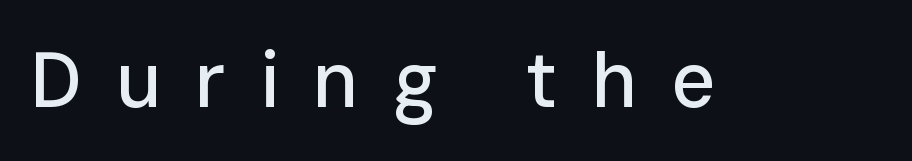
Q: Is the text italic (slanted)? A: No, it is upright.
Q: Is the typeface a serif or a sans-serif typeface? A: Sans-serif.
Q: Is the text underlined? A: No.
Q: Is the spacing between letters normal or unusually wide? A: Unusually wide.
Q: Width (condensed, normal, or wide)? A: Normal.
Q: Stroke contrast? A: Low.
Q: x-height? A: Medium.
Q: Monospaced? A: No.
